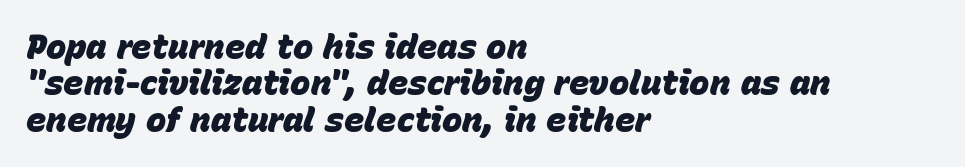
{"italic": "yes", "lean": "right", "slant_degrees": 15, "bold": "yes", "weight": "heavy", "width": "normal", "stroke_contrast": "low", "x_height": "large", "monospaced": "no", "underline": "no", "align": "left", "line_spacing": "tight", "line_spacing_ratio": 1.07, "letter_spacing": "normal", "letter_spacing_em": 0.0, "glyph_px": 34}
